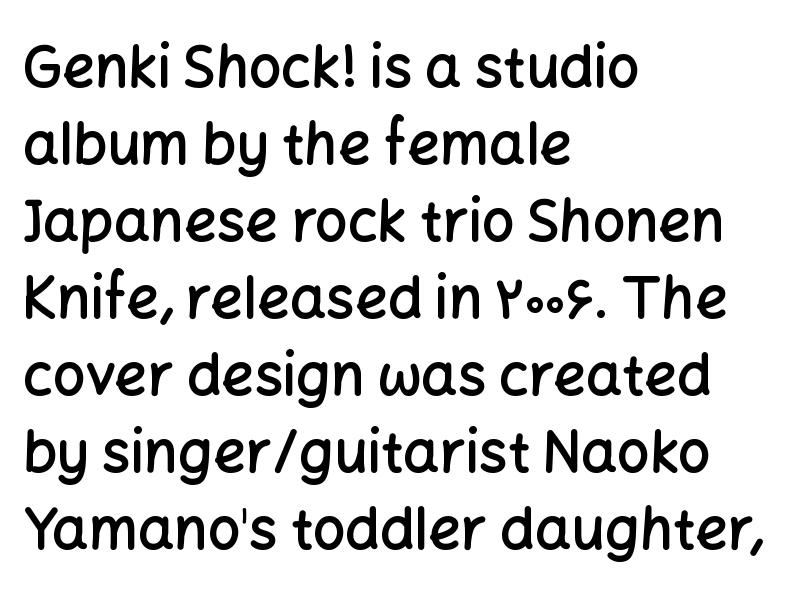
{"serif": "no", "italic": "no", "bold": "semi", "weight": "semibold", "width": "normal", "stroke_contrast": "low", "x_height": "medium", "monospaced": "no", "underline": "no", "align": "left", "line_spacing": "normal", "line_spacing_ratio": 1.35, "letter_spacing": "normal", "letter_spacing_em": 0.0, "glyph_px": 57}
